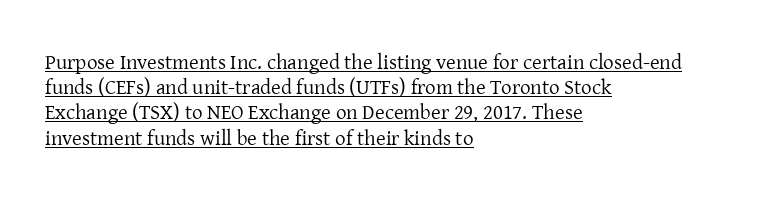
The image shows 21 px text type, upright; set left-aligned, line spacing 1.2x, normal letter spacing, underlined.
